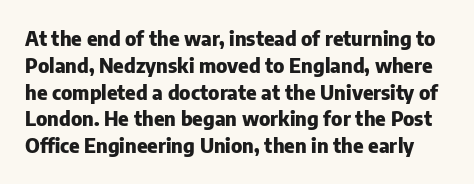
{"italic": "no", "bold": "yes", "underline": "no", "line_spacing": "normal", "line_spacing_ratio": 1.34, "letter_spacing": "normal", "letter_spacing_em": 0.0, "glyph_px": 20}
